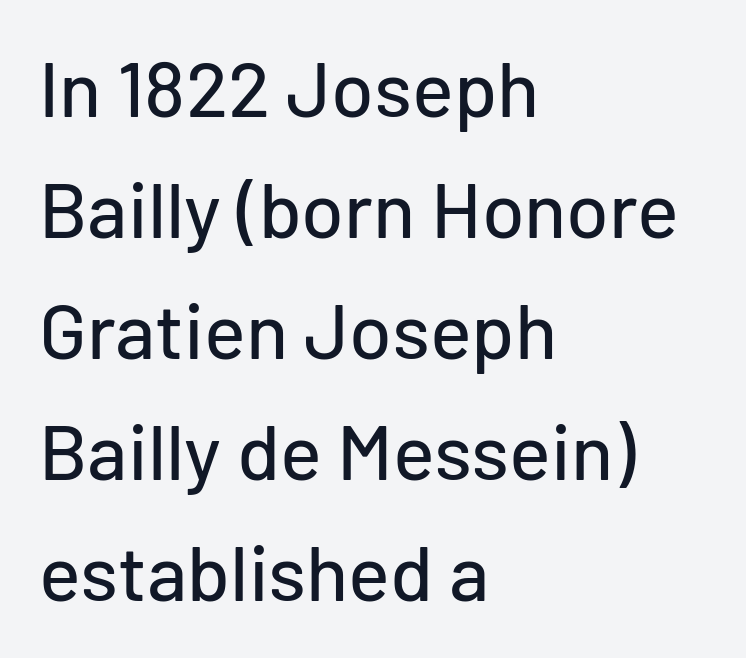
{"serif": "no", "italic": "no", "width": "normal", "stroke_contrast": "low", "x_height": "medium", "monospaced": "no", "underline": "no", "align": "left", "line_spacing": "normal", "line_spacing_ratio": 1.55, "letter_spacing": "normal", "letter_spacing_em": 0.0, "glyph_px": 78}
